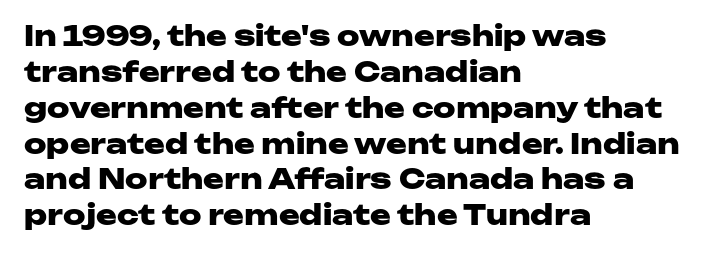
Q: Is the text bold? A: Yes.
Q: Is the text italic (slanted)? A: No, it is upright.
Q: Is the typeface a serif or a sans-serif typeface? A: Sans-serif.
Q: Is the text underlined? A: No.
Q: How is the paragraph aligned? A: Left-aligned.
Q: Is the spacing between letters normal or unusually wide? A: Normal.
Q: Is the spacing between lines tight, normal or loose? A: Normal.
Q: Width (condensed, normal, or wide)? A: Wide.
Q: Stroke contrast? A: Low.
Q: x-height? A: Medium.
Q: Monospaced? A: No.
